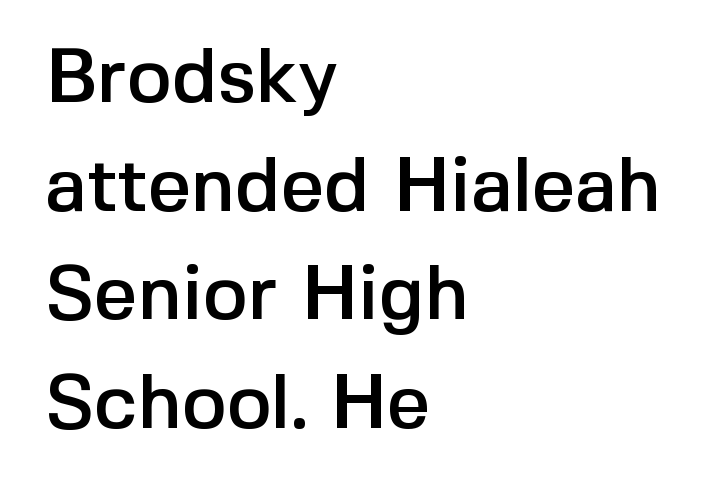
This sample keeps an unexceptional amount of space between lines. The specimen omits any rule beneath the text block's lines. Characters follow at the spacing the type designer built in. Think of a printed novel: that variable character pitch is what you see here. In terms of letterform style, serifs are entirely absent.
